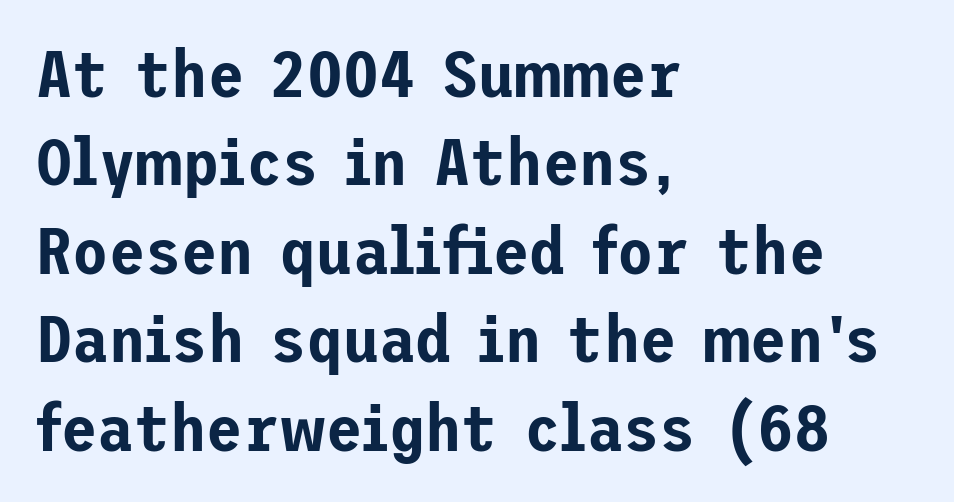
Stroke terminals: plain, sans-serif. Only glyphs here, with clear space below each row. The lines are quadded left. Whoever set this chose a conventional vertical rhythm. Nope, not italic — everything's standing straight.
